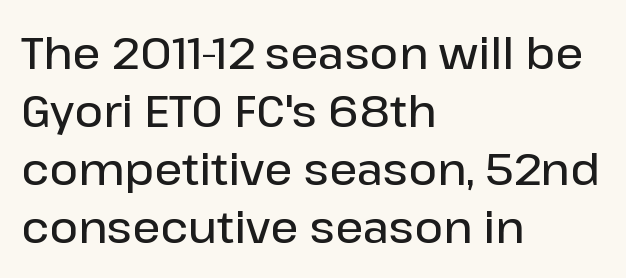
Students, observe: this is what conventionally led text looks like. The typesetter chose a ragged-right arrangement here. Check under the words: just untouched page. Examine the stroke ends and you'll find no serifs. The lettering stays uniformly vertical, giving the passage a roman look.
